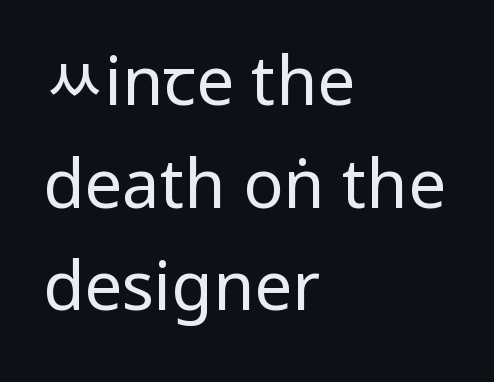
{"serif": "no", "italic": "no", "bold": "no", "weight": "regular", "width": "condensed", "stroke_contrast": "low", "x_height": "large", "monospaced": "no", "underline": "no", "align": "left", "line_spacing": "normal", "line_spacing_ratio": 1.53, "letter_spacing": "normal", "letter_spacing_em": 0.0, "glyph_px": 67}
